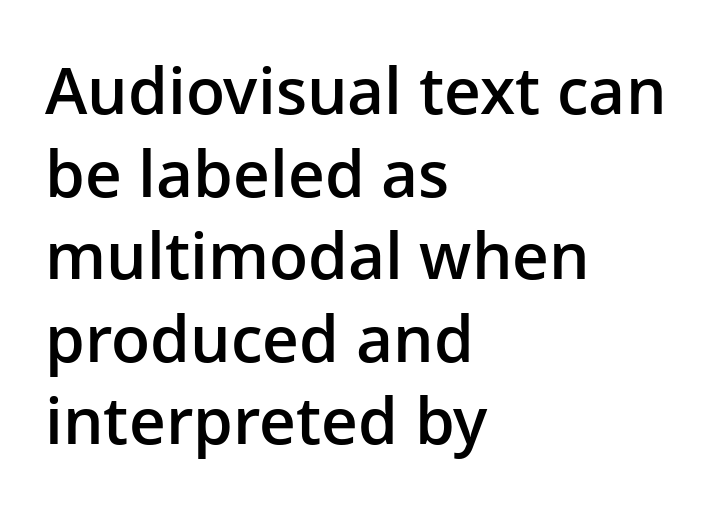
The characters display no serif detailing; their extremities are plain. Quick note: not italic, upright. The specimen omits any rule beneath the text block's lines. Look at the stroke-to-counter ratio: somewhat heavy, a semibold. The paragraph shown leans on its left margin. Character widths vary here, with narrow letters taking less room than wide ones.
